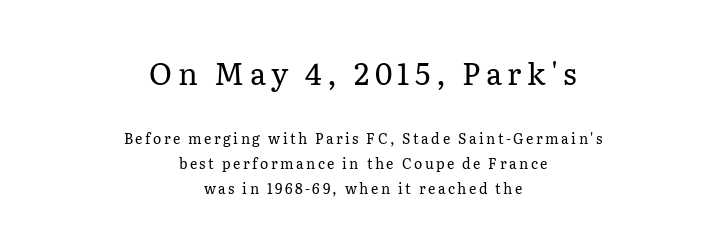
{"serif": "yes", "italic": "no", "bold": "no", "weight": "regular", "width": "normal", "stroke_contrast": "low", "x_height": "medium", "monospaced": "no", "underline": "no", "align": "center", "line_spacing_ratio": 1.8, "larger_block": "first", "size_ratio": 2.14, "glyph_px": 30}
